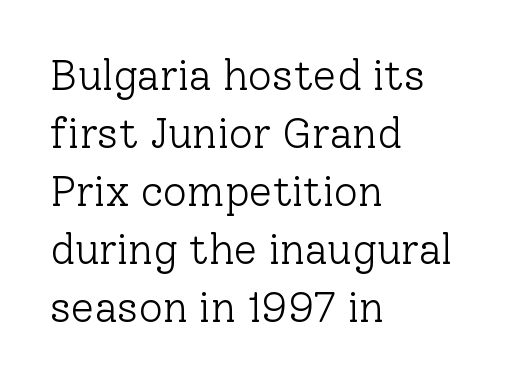
Q: Is the text bold? A: No.
Q: Is the text italic (slanted)? A: No, it is upright.
Q: Is the typeface a serif or a sans-serif typeface? A: Serif.
Q: Is the text underlined? A: No.
Q: How is the paragraph aligned? A: Left-aligned.
Q: Is the spacing between letters normal or unusually wide? A: Normal.
Q: Is the spacing between lines tight, normal or loose? A: Normal.
Q: Width (condensed, normal, or wide)? A: Normal.
Q: Stroke contrast? A: Low.
Q: x-height? A: Medium.
Q: Monospaced? A: No.
